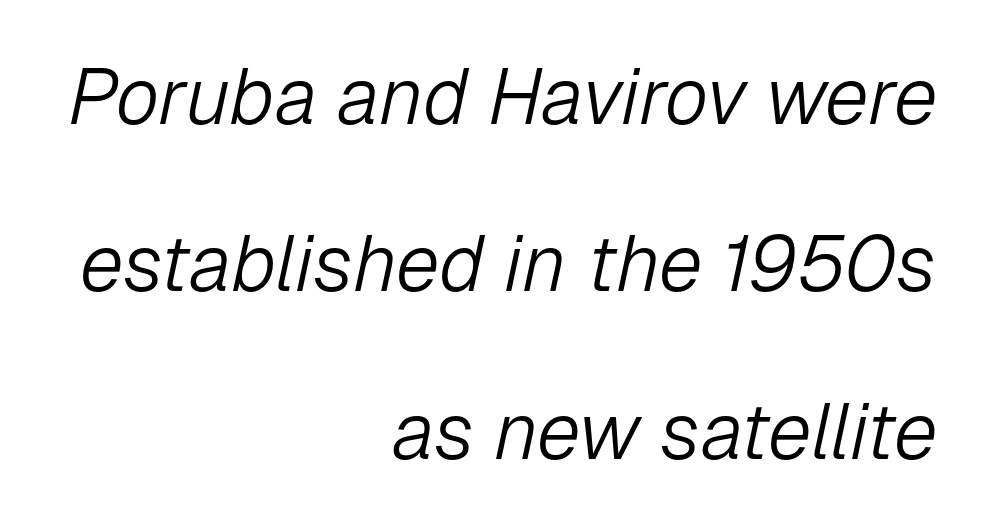
Tracking here is standard; glyphs follow each other at the usual distance. Reading down the column, the eye jumps a long way to each next line. If you drew a ruler down the right edge, every line would touch it. Notice how the stems are inclined rather than vertical — that's the hallmark of italics. The space directly below the letters is spotless.
